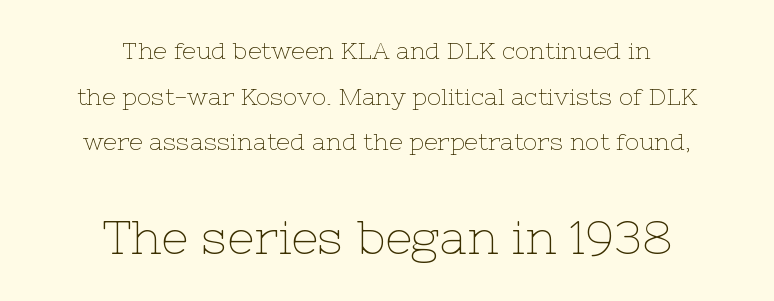
Q: Is the text bold? A: No.
Q: Is the text italic (slanted)? A: No, it is upright.
Q: Is the typeface a serif or a sans-serif typeface? A: Serif.
Q: Is the text underlined? A: No.
Q: How is the paragraph aligned? A: Centered.
Q: Is the spacing between letters normal or unusually wide? A: Normal.
Q: Is the spacing between lines tight, normal or loose? A: Loose.
Q: Which block of text is set in a larger size, the first (top) or the second (bottom)? A: The second (bottom) one.
Q: Width (condensed, normal, or wide)? A: Normal.
Q: Stroke contrast? A: Low.
Q: x-height? A: Medium.
Q: Monospaced? A: No.
